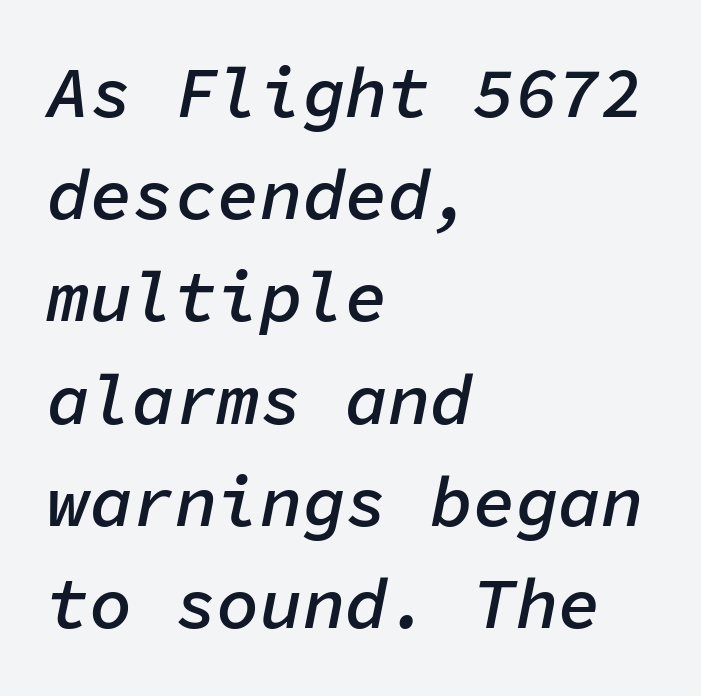
The strip under each line holds only bare page. This sample has the even, mechanical cadence of fixed-width lettering. You could call the tracking neutral — neither tight nor loose. Typesetter's note: demi weight, one step under bold. The lines are quadded left.
